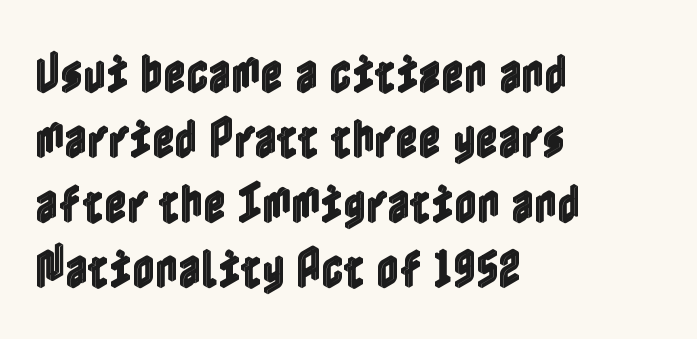
{"italic": "no", "width": "condensed", "x_height": "medium", "underline": "no", "align": "left", "line_spacing": "normal", "line_spacing_ratio": 1.48, "letter_spacing": "normal", "letter_spacing_em": 0.0, "glyph_px": 44}
